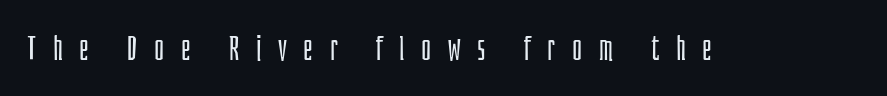
Q: Is the text bold? A: No.
Q: Is the text italic (slanted)? A: No, it is upright.
Q: Is the typeface a serif or a sans-serif typeface? A: Sans-serif.
Q: Is the text underlined? A: No.
Q: Is the spacing between letters normal or unusually wide? A: Unusually wide.
Q: Width (condensed, normal, or wide)? A: Condensed.
Q: Stroke contrast? A: Low.
Q: x-height? A: Large.
Q: Monospaced? A: No.
